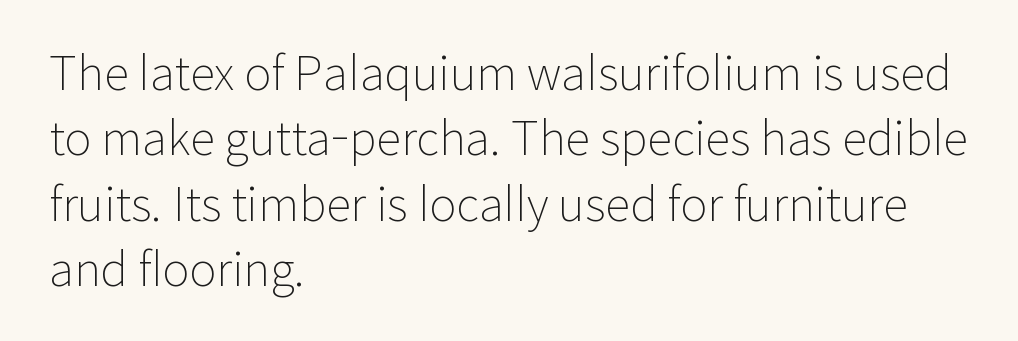
{"serif": "no", "italic": "no", "bold": "no", "weight": "light", "width": "normal", "stroke_contrast": "low", "x_height": "medium", "monospaced": "no", "underline": "no", "align": "left", "line_spacing": "normal", "line_spacing_ratio": 1.42, "letter_spacing": "normal", "letter_spacing_em": 0.0, "glyph_px": 46}
